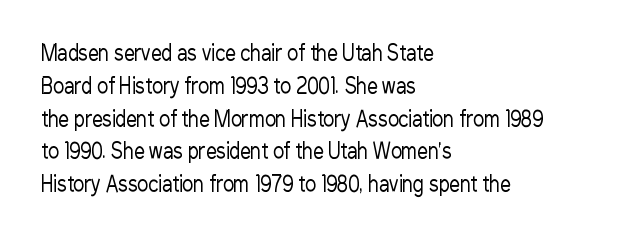
Q: Is the text bold? A: No.
Q: Is the text italic (slanted)? A: No, it is upright.
Q: Is the text underlined? A: No.
Q: How is the paragraph aligned? A: Left-aligned.
Q: Is the spacing between letters normal or unusually wide? A: Normal.
Q: Is the spacing between lines tight, normal or loose? A: Normal.
